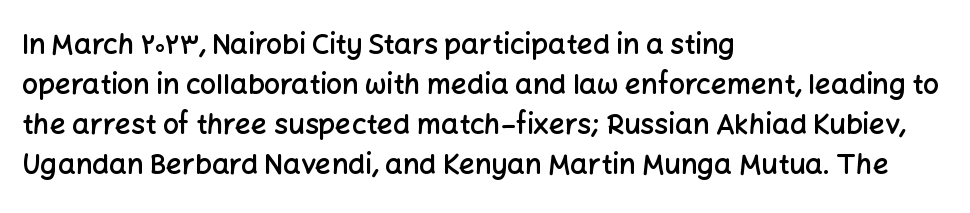
The face used here is proportionally spaced, like ordinary book or web type. Honestly, the letter spacing is just normal — you wouldn't notice it. Has an underline been added? It has not. The face used here is a sans, in the tradition of grotesques and geometrics.
